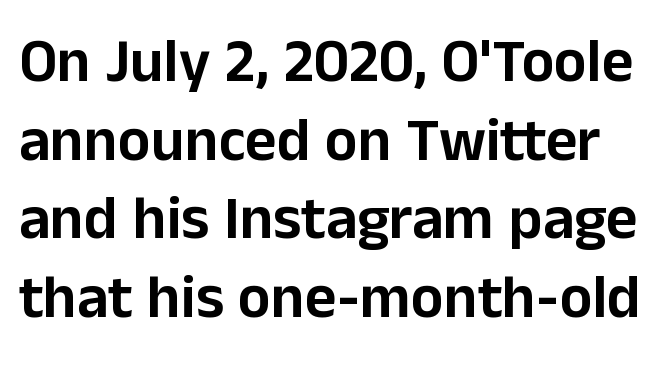
Q: Is the text italic (slanted)? A: No, it is upright.
Q: Is the typeface a serif or a sans-serif typeface? A: Sans-serif.
Q: Is the text underlined? A: No.
Q: Is the spacing between letters normal or unusually wide? A: Normal.
Q: Is the spacing between lines tight, normal or loose? A: Normal.
Q: Width (condensed, normal, or wide)? A: Normal.
Q: Stroke contrast? A: Low.
Q: x-height? A: Medium.
Q: Monospaced? A: No.
